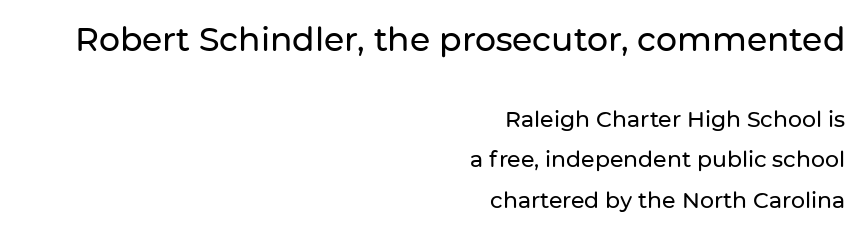
Q: Is the text italic (slanted)? A: No, it is upright.
Q: Is the typeface a serif or a sans-serif typeface? A: Sans-serif.
Q: Is the text underlined? A: No.
Q: How is the paragraph aligned? A: Right-aligned.
Q: Is the spacing between letters normal or unusually wide? A: Normal.
Q: Which block of text is set in a larger size, the first (top) or the second (bottom)? A: The first (top) one.
Q: Width (condensed, normal, or wide)? A: Normal.
Q: Stroke contrast? A: Low.
Q: x-height? A: Medium.
Q: Monospaced? A: No.
